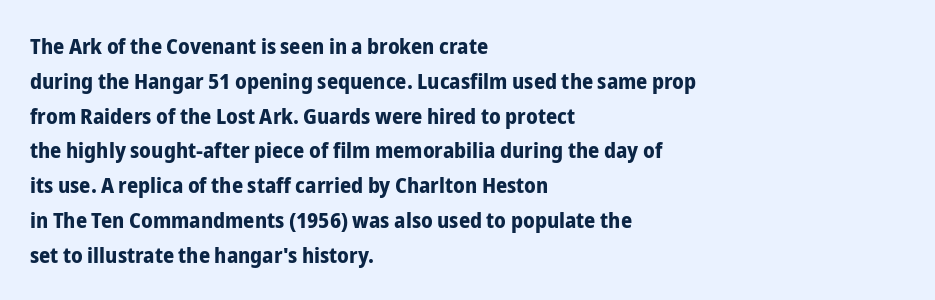
The image shows 22 px bold type, upright; set left-aligned, normal line spacing (1.58x), normal letter spacing, not underlined.
